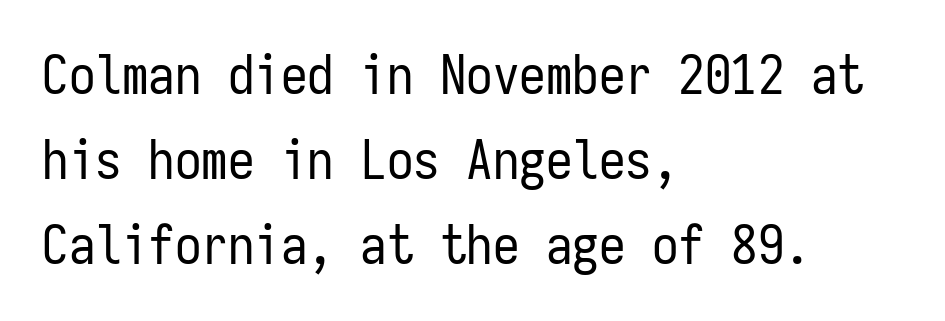
{"serif": "no", "italic": "no", "bold": "no", "weight": "regular", "width": "condensed", "stroke_contrast": "low", "x_height": "medium", "monospaced": "yes", "underline": "no", "align": "left", "line_spacing": "normal", "line_spacing_ratio": 1.6, "letter_spacing": "normal", "letter_spacing_em": 0.0, "glyph_px": 53}
